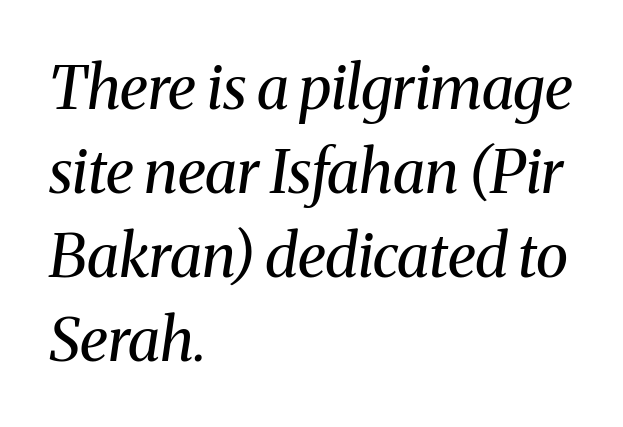
Inter-character spacing is left at the font's built-in metrics. The glyphs are unaccompanied by any horizontal stroke below them. Layout note: lines flush left. What's the leading like? Ordinary, nothing unusual.
